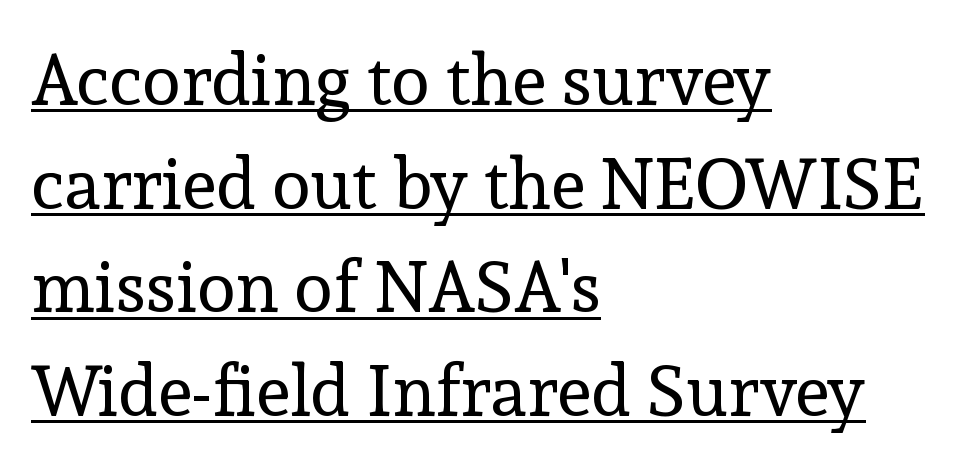
Q: Is the text bold? A: No.
Q: Is the text italic (slanted)? A: No, it is upright.
Q: Is the typeface a serif or a sans-serif typeface? A: Serif.
Q: Is the text underlined? A: Yes.
Q: How is the paragraph aligned? A: Left-aligned.
Q: Is the spacing between letters normal or unusually wide? A: Normal.
Q: Is the spacing between lines tight, normal or loose? A: Normal.
Q: Width (condensed, normal, or wide)? A: Normal.
Q: x-height? A: Medium.
Q: Monospaced? A: No.
